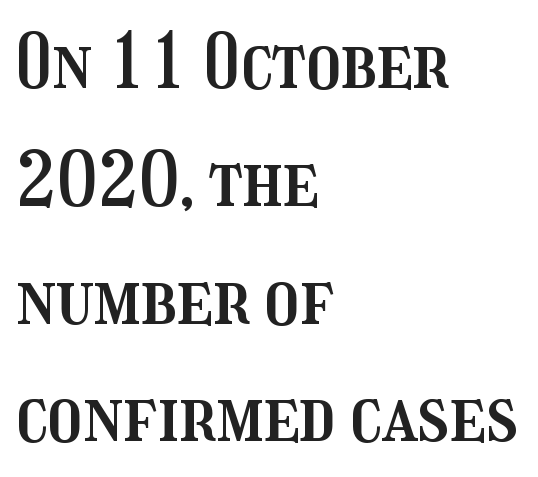
Q: Is the text italic (slanted)? A: No, it is upright.
Q: Is the text underlined? A: No.
Q: How is the paragraph aligned? A: Left-aligned.
Q: Is the spacing between letters normal or unusually wide? A: Normal.
Q: Is the spacing between lines tight, normal or loose? A: Normal.
Q: Width (condensed, normal, or wide)? A: Condensed.
Q: Stroke contrast? A: Medium.
Q: x-height? A: Medium.
Q: Monospaced? A: No.
